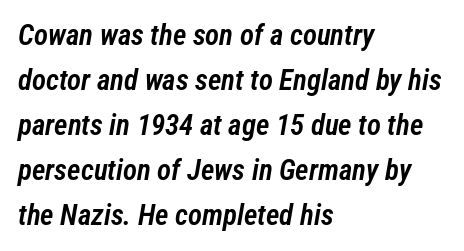
The letterforms sit shoulder to shoulder at normal distance. Quick note: italic. Each row of text sits above clean, open space. Slightly chunky letters — semibold, I'd say, not full bold. This sample is left-justified, so line endings fall wherever the words run out. Horizontal bands of white between lines are of average thickness.
